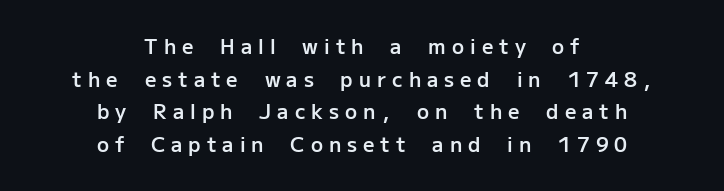
The image shows 20 px text type, upright; set centered, normal line spacing (1.63x), unusually wide letter spacing (+0.3 em), not underlined.
